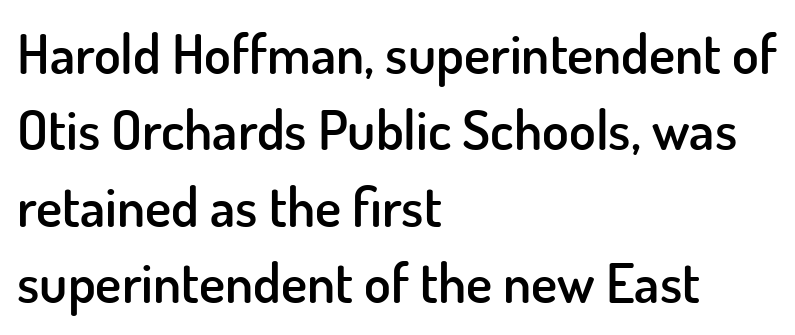
Ascenders rise straight up at ninety degrees. The face used here is a semibold: visibly heavier than regular, lighter than bold. The letters sit at their default tracking, neither squeezed nor spread. Line beginnings align vertically; line endings do not. Decoration check: the copy has no underline.
